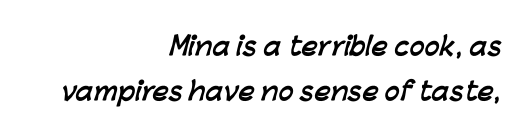
The image shows 25 px bold type; set right-aligned, line spacing 1.8x, normal letter spacing, not underlined.
